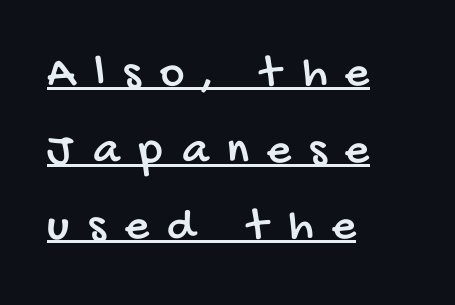
Loose tracking; the words dissolve into strings of separated letters. The rendering uses a moderate line-height, typical for paragraphs. The sample's only ornament is a line tracing under the words. Nope, no serifs anywhere on these letters. Note the varied advance widths — an 'i' is clearly narrower than an 'm'.
